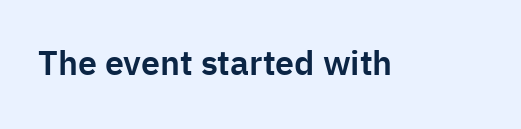
Look at the bottom of the vertical strokes: they stop flat, with no serifs. Just letters on the line, the space beneath them empty. A typesetter would call this proportional, since set widths differ per character. The lettering holds an erect, upright posture throughout. The horizontal fit of the characters is conventional and even.
